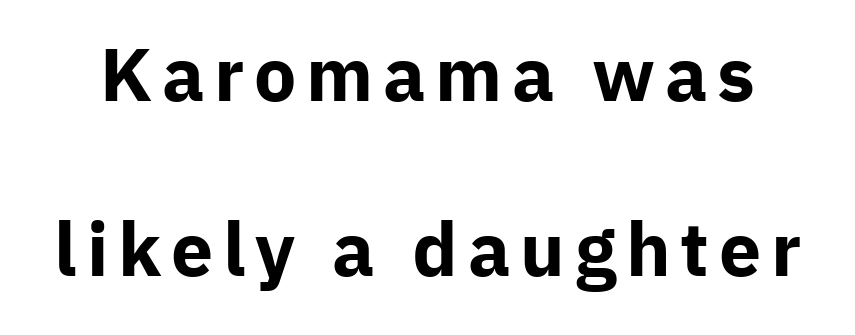
Q: Is the text bold? A: Yes.
Q: Is the text italic (slanted)? A: No, it is upright.
Q: Is the typeface a serif or a sans-serif typeface? A: Sans-serif.
Q: Is the text underlined? A: No.
Q: Is the spacing between lines tight, normal or loose? A: Loose.
Q: Width (condensed, normal, or wide)? A: Normal.
Q: Stroke contrast? A: Low.
Q: x-height? A: Medium.
Q: Monospaced? A: No.
